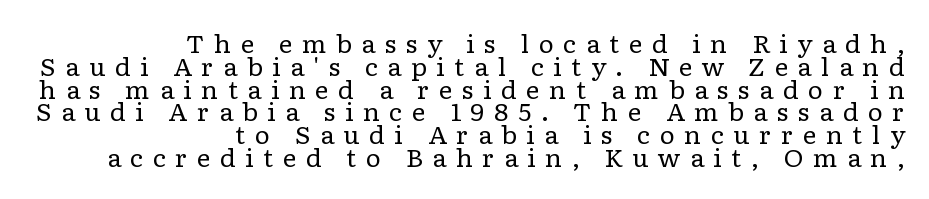
The image shows 24 px text type, upright; set right-aligned, tight line spacing (0.95x), unusually wide letter spacing (+0.38 em), not underlined.
